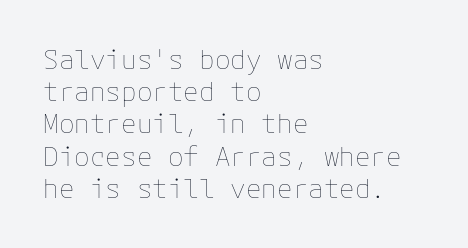
No letter is thick-stroked: the sample isn't bold. The lettering stays uniformly vertical, giving the passage a roman look. This sample uses plain, unmodified letter spacing. These lines stack with their left ends in a neat column. The gap between lines stays unmarked.
